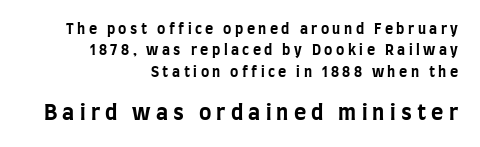
Q: Is the text bold? A: Yes.
Q: Is the text italic (slanted)? A: No, it is upright.
Q: Is the text underlined? A: No.
Q: How is the paragraph aligned? A: Right-aligned.
Q: Is the spacing between letters normal or unusually wide? A: Unusually wide.
Q: Is the spacing between lines tight, normal or loose? A: Normal.
Q: Which block of text is set in a larger size, the first (top) or the second (bottom)? A: The second (bottom) one.
